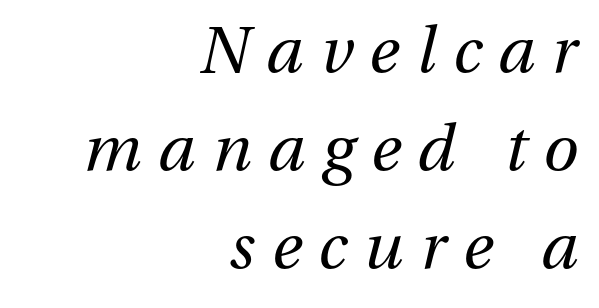
Note the varied advance widths — an 'i' is clearly narrower than an 'm'. Italic? Definitely — the glyphs are oblique. Here the glyphs are tracked loosely, breaking word shapes into spaced letters. A flush-right, rag-left setting is used for this passage. Weight: not bold — regular or lighter.
